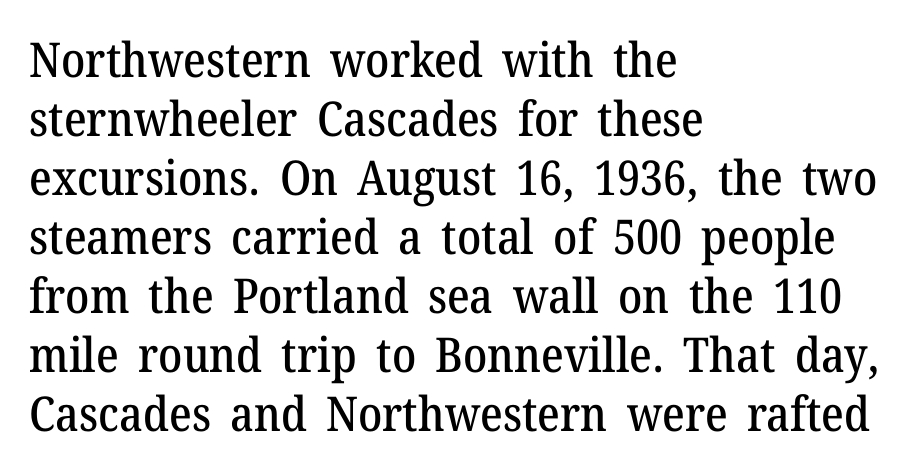
The image shows 48 px serif type, upright; set left-aligned, line spacing 1.23x, normal letter spacing, not underlined; medium stroke contrast and a medium x-height.
